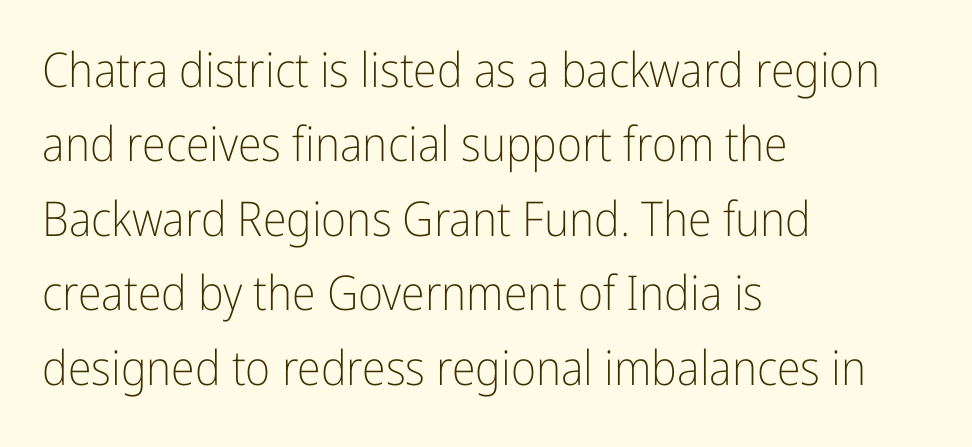
No letter is thick-stroked: the sample isn't bold. Each line starts at the same left margin while the right side varies. Regular leading. This sample uses plain, unmodified letter spacing. The passage shown is typed in a proportional face where columns would drift. Each letter's strokes conclude bluntly, with no projecting serifs.
